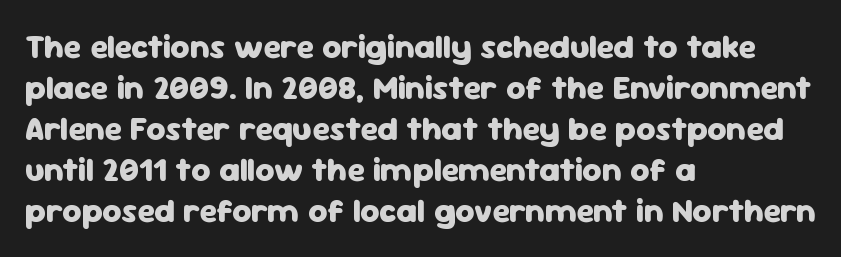
This sample has the flowing, uneven cadence of proportional lettering. Descenders hang freely into open space. Check where the strokes stop: nothing finishes them off — pure sans. Look at the tracking — it's just the regular setting, nothing added.
